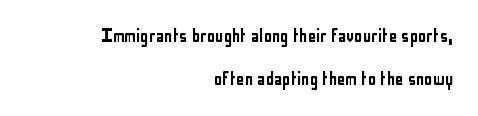
Q: Is the text italic (slanted)? A: No, it is upright.
Q: Is the text underlined? A: No.
Q: How is the paragraph aligned? A: Right-aligned.
Q: Is the spacing between letters normal or unusually wide? A: Normal.
Q: Is the spacing between lines tight, normal or loose? A: Loose.
